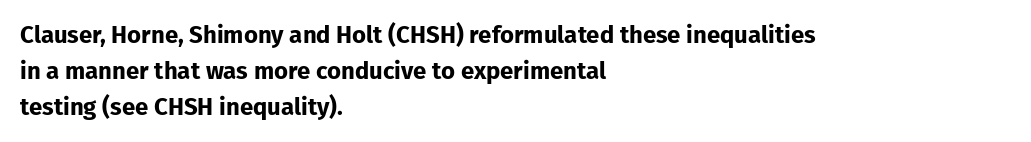
Q: Is the text bold? A: Yes.
Q: Is the text italic (slanted)? A: No, it is upright.
Q: Is the text underlined? A: No.
Q: How is the paragraph aligned? A: Left-aligned.
Q: Is the spacing between letters normal or unusually wide? A: Normal.
Q: Is the spacing between lines tight, normal or loose? A: Normal.
